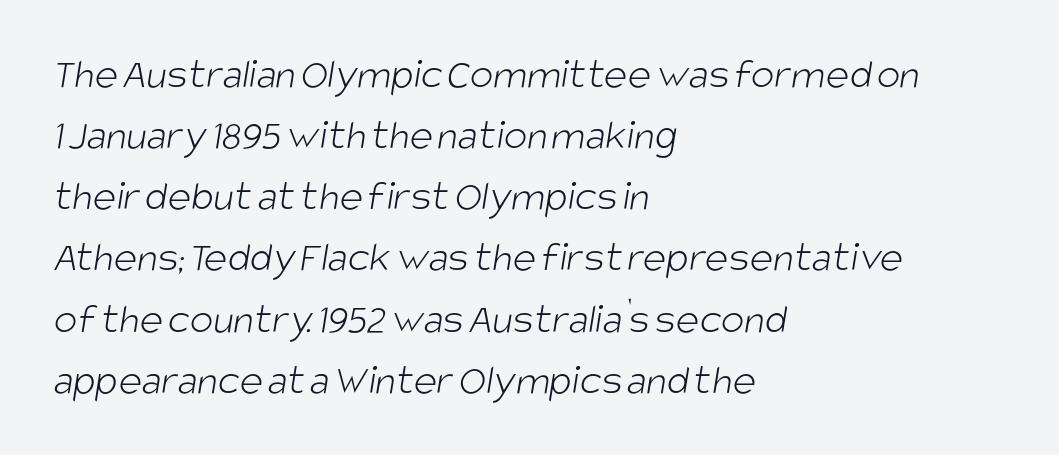
Q: Is the text bold? A: No.
Q: Is the typeface a serif or a sans-serif typeface? A: Sans-serif.
Q: Is the text underlined? A: No.
Q: How is the paragraph aligned? A: Left-aligned.
Q: Is the spacing between letters normal or unusually wide? A: Normal.
Q: Is the spacing between lines tight, normal or loose? A: Normal.
Q: Width (condensed, normal, or wide)? A: Condensed.
Q: Stroke contrast? A: Low.
Q: x-height? A: Large.
Q: Monospaced? A: No.
